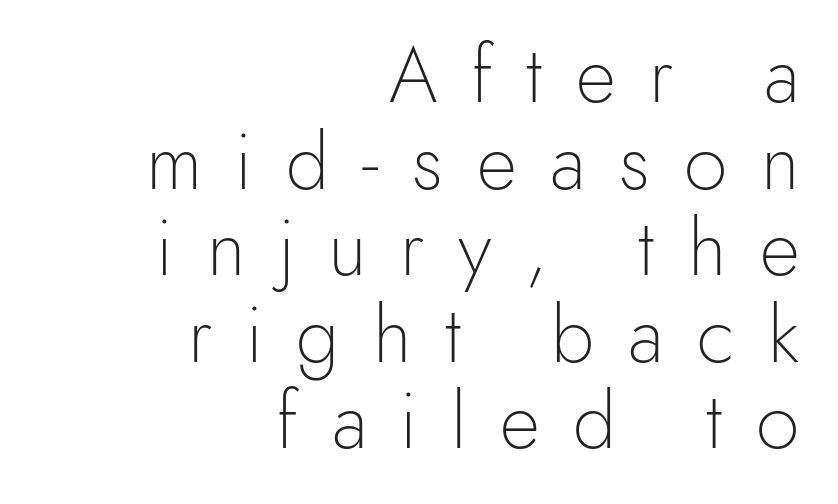
{"serif": "no", "italic": "no", "bold": "no", "weight": "light", "width": "normal", "x_height": "small", "monospaced": "no", "underline": "no", "align": "right", "line_spacing": "tight", "line_spacing_ratio": 1.11, "letter_spacing": "wide", "letter_spacing_em": 0.43, "glyph_px": 78}
